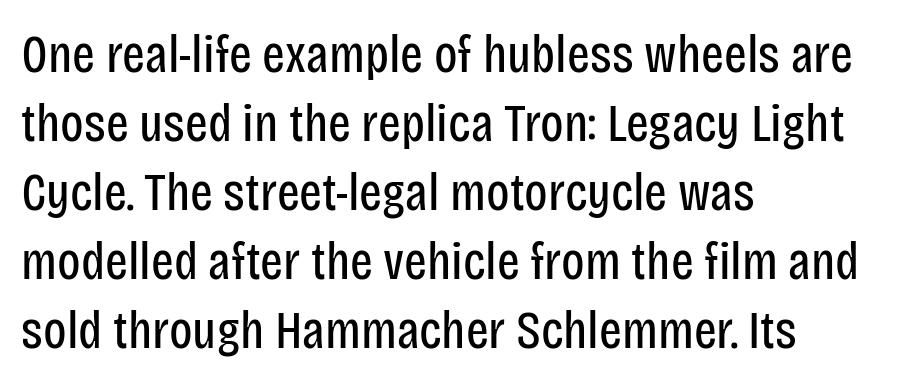
These lines were composed using upright roman letters. Unbolded letterforms with no extra heft. The face used here is proportionally spaced, like ordinary book or web type. Whoever set this chose a conventional vertical rhythm. Does the copy run flush right? No — it runs flush left. Is the letter spacing exaggerated? No — it looks like the ordinary default.
